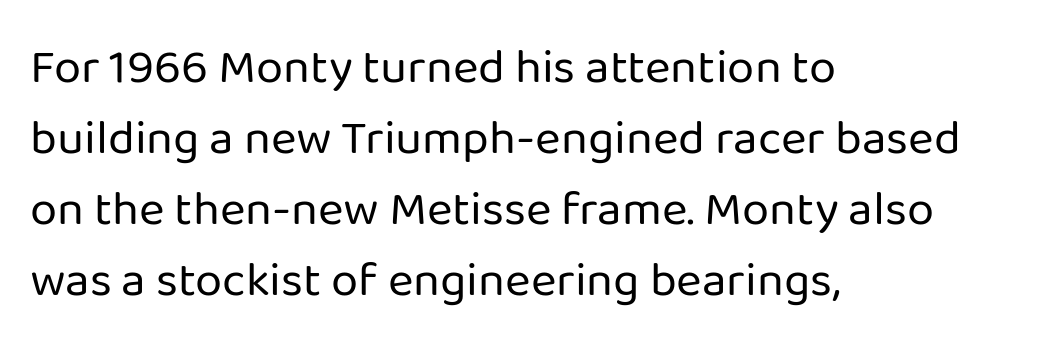
Students, observe: this is what conventionally led text looks like. Default kerning and tracking; the words read as compact shapes. A student would call this left alignment; a typographer would say flush left, rag right. Notice how the stems are strictly vertical — no italics here.
